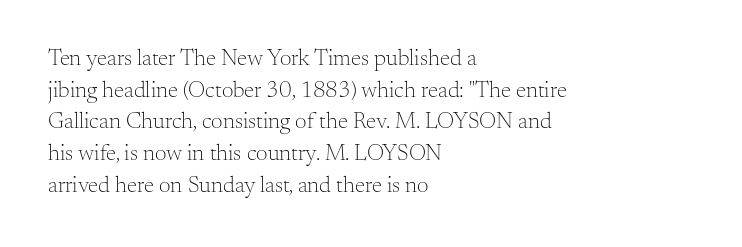
A roman cut, with each character standing at attention. Line spacing here is normal. The text block is weighted toward the left margin, trailing off unevenly rightward. Lines of text with bare space underneath. Nothing unusual about the tracking: characters are spaced as the font intends. A quiet, ordinary-to-light weight characterises the typeface.
